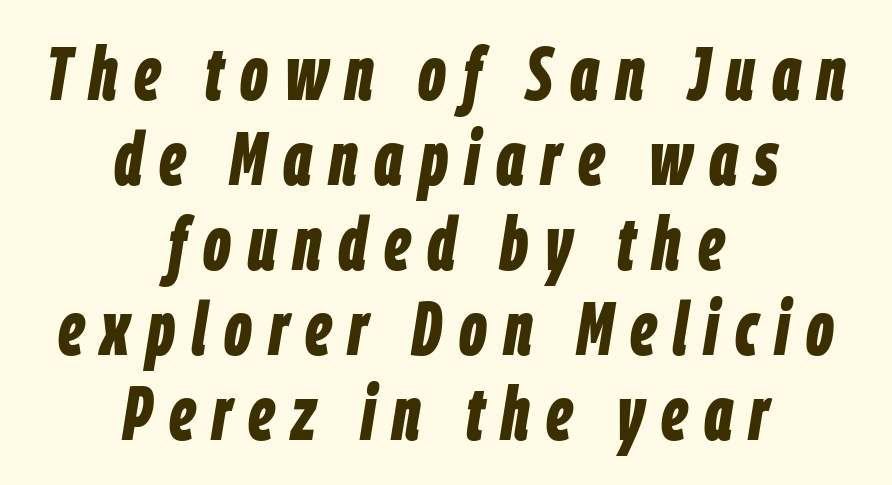
The image shows 76 px bold, condensed type, italic (leaning right); set centered, tight line spacing (1.12x), unusually wide letter spacing (+0.22 em), not underlined; low stroke contrast and a large x-height.
